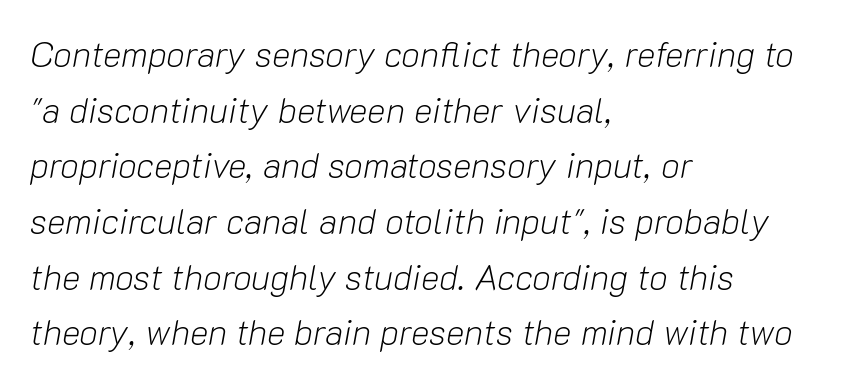
Q: Is the text bold? A: No.
Q: Is the text italic (slanted)? A: Yes, it leans right by about 10 degrees.
Q: Is the text underlined? A: No.
Q: How is the paragraph aligned? A: Left-aligned.
Q: Is the spacing between letters normal or unusually wide? A: Normal.
Q: Is the spacing between lines tight, normal or loose? A: Normal.
Q: Width (condensed, normal, or wide)? A: Normal.
Q: Stroke contrast? A: Low.
Q: x-height? A: Medium.
Q: Monospaced? A: No.
